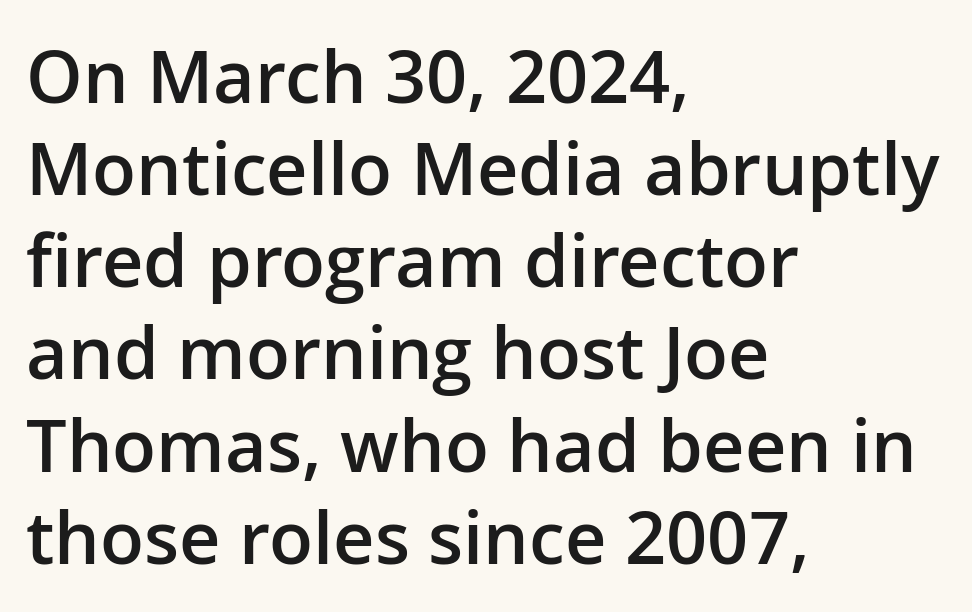
The image shows 72 px semibold sans-serif type, upright; set left-aligned, normal line spacing (1.28x), normal letter spacing, not underlined; low stroke contrast and a medium x-height.
